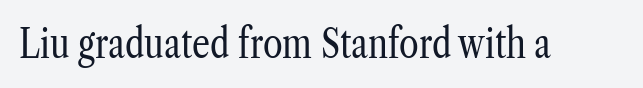
Vertical stems look standard width or narrower in stroke. Beneath every word, the page is bare. Posture: upright roman. Character widths vary here, with narrow letters taking less room than wide ones. Nobody touched the tracking dial on this one.
